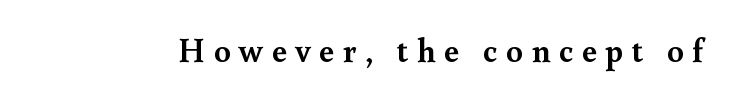
{"serif": "yes", "italic": "no", "bold": "yes", "weight": "semibold", "width": "normal", "x_height": "small", "monospaced": "no", "underline": "no", "letter_spacing": "wide", "letter_spacing_em": 0.26, "glyph_px": 33}
